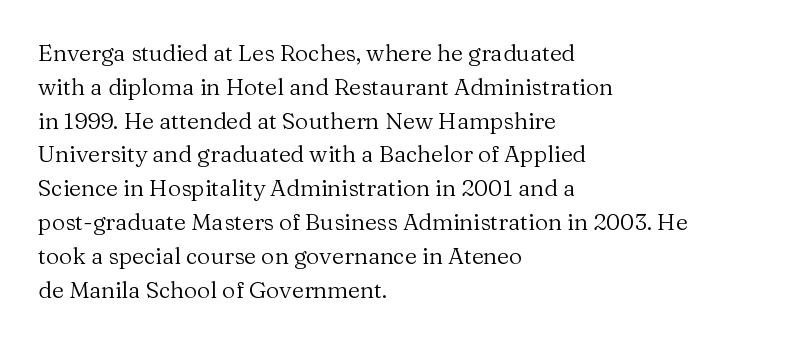
Just letters on the line, the space beneath them empty. Evenly set lines give the paragraph a standard silhouette. Heft: none added — not bold. Notice how the passage keeps a crisp vertical edge on the left only. No extra tracking has been applied to these lines. A roman cut, with each character standing at attention.
